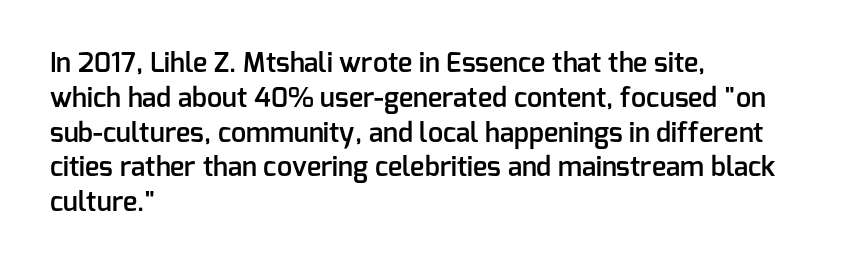
A bare baseline throughout the passage. A typesetter would mark this as roman, not italic. Leading: standard. Here the glyphs are tracked normally, forming tight word shapes.
